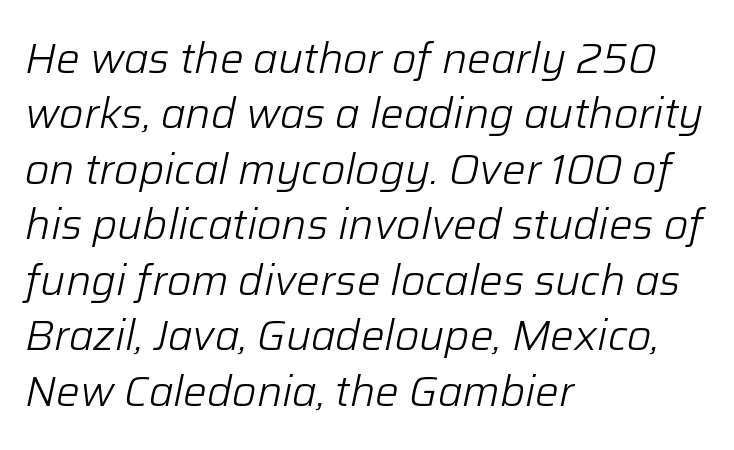
These lines are rendered in a variable-pitch font. Horizontally, the lines are justified to the leading edge only. The strip under each line holds only bare page. Nobody touched the tracking dial on this one. The face looks like a standard text weight, possibly lighter. Notice how descenders clear the ascenders below comfortably — that's standard leading.
